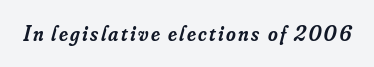
Italic? Definitely — the glyphs are oblique. Descenders are the only things crossing below the line. Is the type bold? Partly — it's a semibold, heavier than regular but not fully bold.
